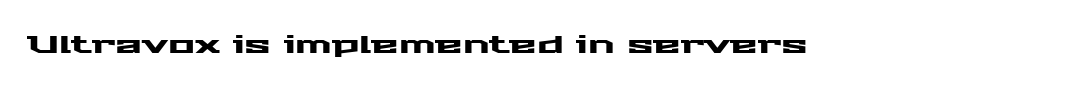
Q: Is the text italic (slanted)? A: No, it is upright.
Q: Is the text underlined? A: No.
Q: Is the spacing between letters normal or unusually wide? A: Normal.
